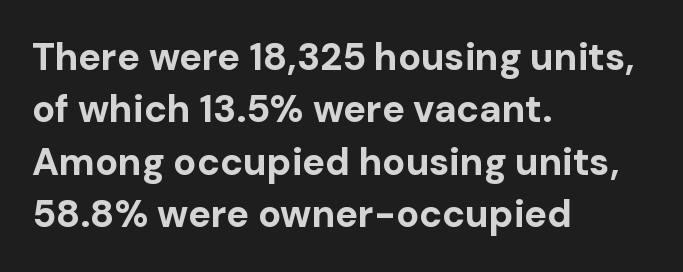
The image shows 38 px bold sans-serif type, upright; set left-aligned, normal line spacing (1.38x), normal letter spacing, not underlined; low stroke contrast and a medium x-height.
